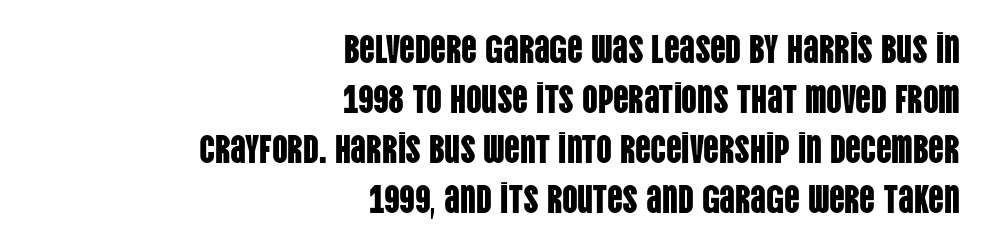
The image shows 39 px condensed sans-serif type, upright; set right-aligned, normal line spacing (1.28x), normal letter spacing, not underlined; low stroke contrast and a large x-height.
